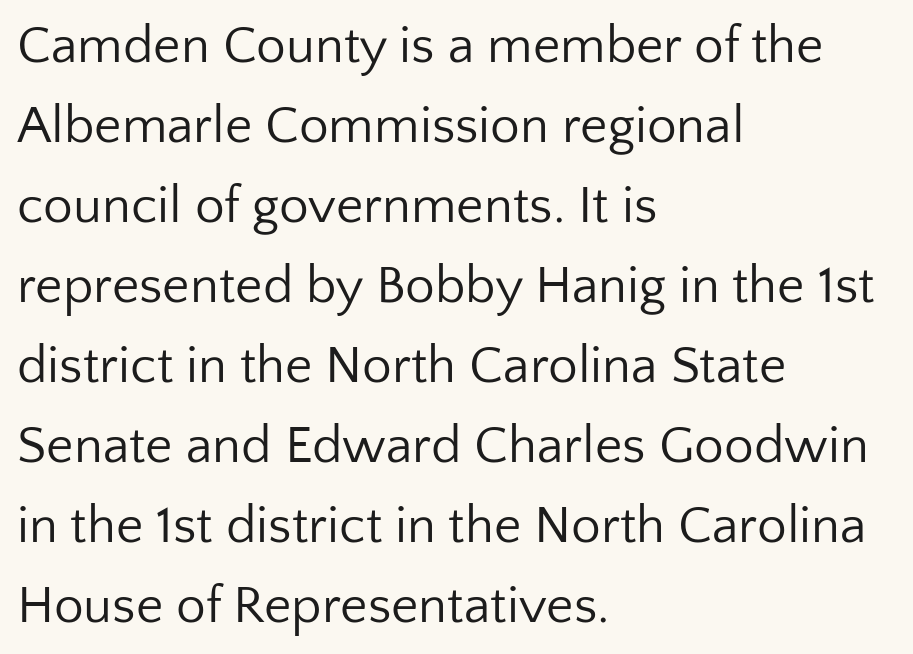
{"serif": "no", "italic": "no", "bold": "no", "weight": "regular", "width": "normal", "stroke_contrast": "low", "x_height": "medium", "monospaced": "no", "underline": "no", "align": "left", "line_spacing": "normal", "line_spacing_ratio": 1.51, "letter_spacing": "normal", "letter_spacing_em": 0.0, "glyph_px": 53}
